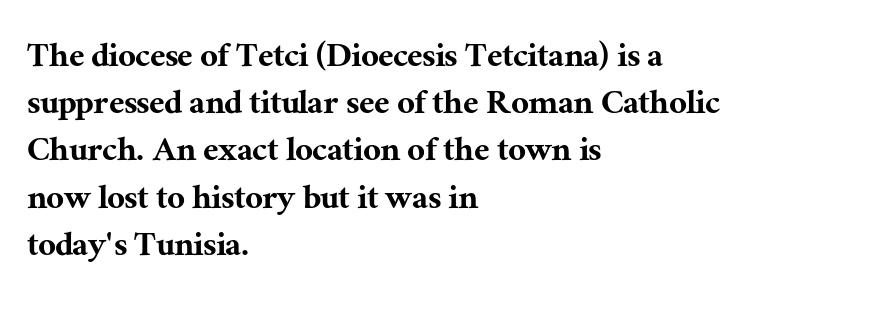
Q: Is the text italic (slanted)? A: No, it is upright.
Q: Is the typeface a serif or a sans-serif typeface? A: Serif.
Q: Is the text underlined? A: No.
Q: How is the paragraph aligned? A: Left-aligned.
Q: Is the spacing between letters normal or unusually wide? A: Normal.
Q: Width (condensed, normal, or wide)? A: Normal.
Q: Stroke contrast? A: Medium.
Q: x-height? A: Medium.
Q: Monospaced? A: No.
